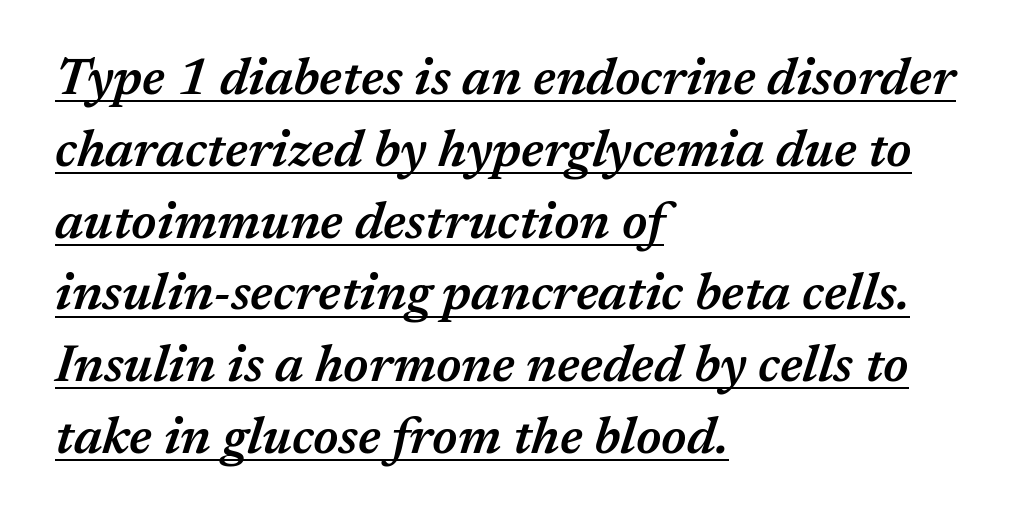
The image shows 52 px semibold type, italic (leaning right); set left-aligned, normal line spacing (1.38x), normal letter spacing, underlined; medium stroke contrast and a medium x-height.
